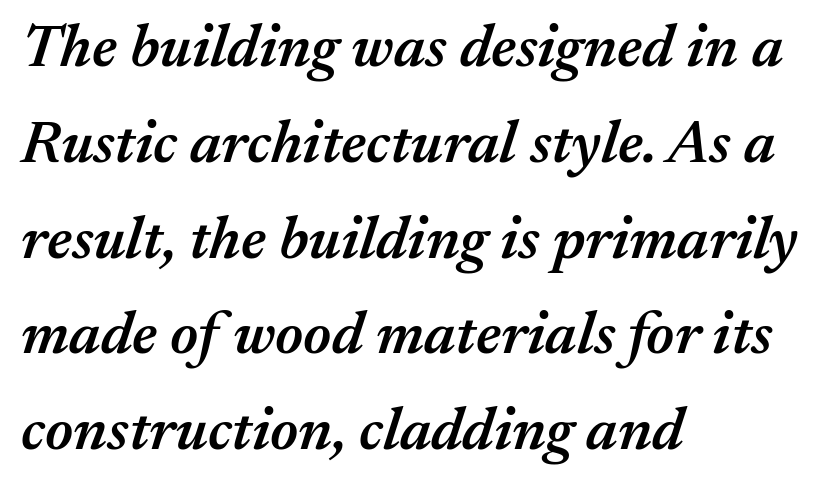
Q: Is the text bold? A: Semi-bold.
Q: Is the text italic (slanted)? A: Yes, it leans right by about 17 degrees.
Q: Is the text underlined? A: No.
Q: How is the paragraph aligned? A: Left-aligned.
Q: Is the spacing between letters normal or unusually wide? A: Normal.
Q: Is the spacing between lines tight, normal or loose? A: Normal.
Q: Width (condensed, normal, or wide)? A: Normal.
Q: Stroke contrast? A: Medium.
Q: x-height? A: Medium.
Q: Monospaced? A: No.
